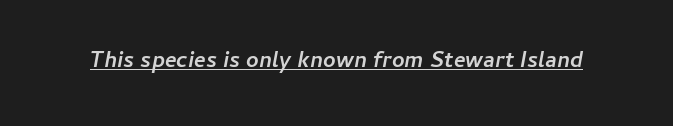
A baseline rule has been typeset under these characters. Nobody touched the tracking dial on this one. Tall strokes in this sample are angled rather than plumb. Pretty heavy lettering here — definitely bold.
